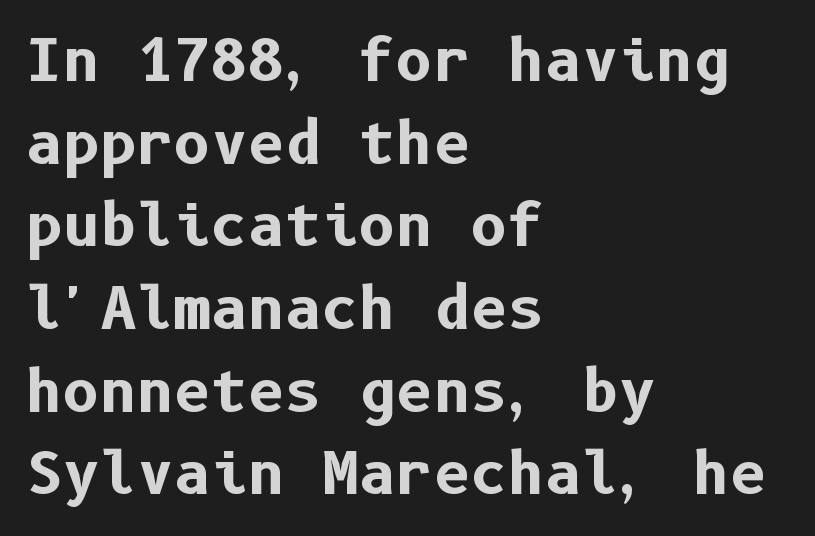
The image shows 57 px bold sans-serif type, upright; set left-aligned, normal line spacing (1.45x), normal letter spacing, not underlined; low stroke contrast and a medium x-height.
